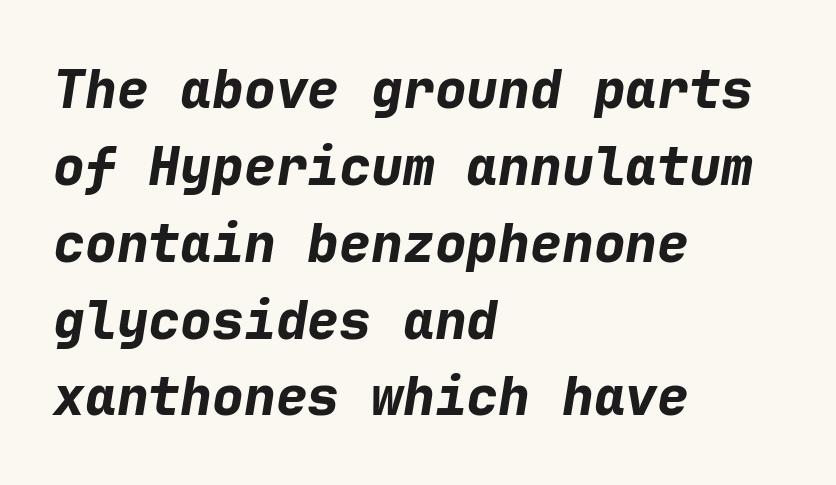
What weight is shown? A full bold with thick strokes. The ragged edge is on the right, which tells us the setting is flush left. Default kerning and tracking; the words read as compact shapes. The rendering applies a slant to the glyphs. Monospaced: the letters line up in strict vertical columns. Line spacing here is normal.
